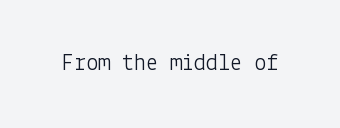
The image shows 24 px text type, upright; set normal letter spacing, not underlined.
